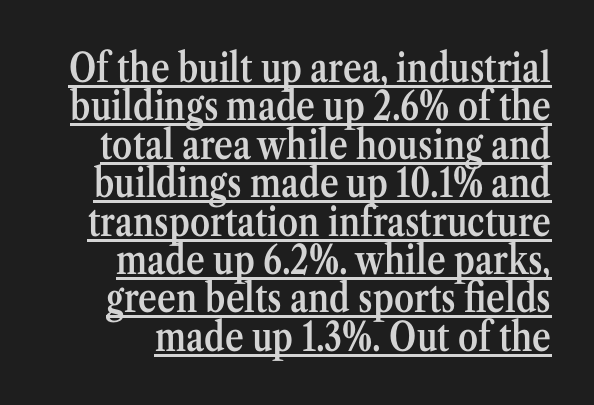
Q: Is the text bold? A: Semi-bold.
Q: Is the text italic (slanted)? A: No, it is upright.
Q: Is the typeface a serif or a sans-serif typeface? A: Serif.
Q: Is the text underlined? A: Yes.
Q: Is the spacing between letters normal or unusually wide? A: Normal.
Q: Is the spacing between lines tight, normal or loose? A: Tight.
Q: Width (condensed, normal, or wide)? A: Condensed.
Q: Stroke contrast? A: Medium.
Q: x-height? A: Medium.
Q: Monospaced? A: No.
